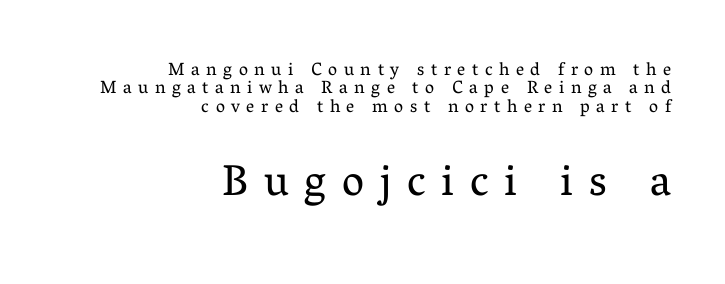
Q: Is the text bold? A: No.
Q: Is the text italic (slanted)? A: No, it is upright.
Q: Is the typeface a serif or a sans-serif typeface? A: Serif.
Q: Is the text underlined? A: No.
Q: How is the paragraph aligned? A: Right-aligned.
Q: Is the spacing between letters normal or unusually wide? A: Unusually wide.
Q: Is the spacing between lines tight, normal or loose? A: Tight.
Q: Which block of text is set in a larger size, the first (top) or the second (bottom)? A: The second (bottom) one.
Q: Width (condensed, normal, or wide)? A: Normal.
Q: Stroke contrast? A: Medium.
Q: x-height? A: Medium.
Q: Monospaced? A: No.
